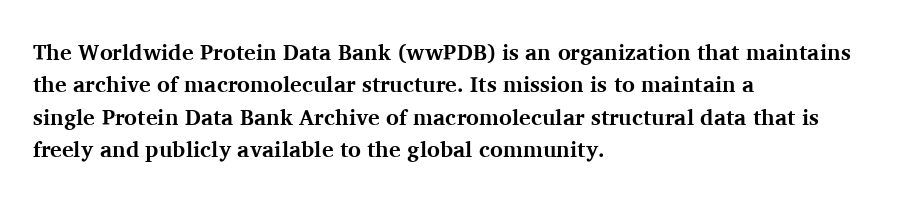
This block has exactly the height ordinary leading produces. A roman cut, with each character standing at attention. Typesetter's note: full bold, strokes at maximum text heaviness. The rendering anchors every line to the left-hand side.
